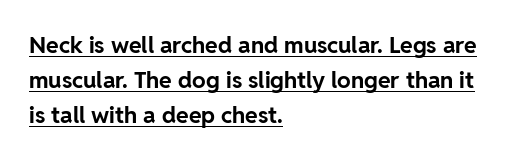
The image shows 23 px bold type, upright; set left-aligned, normal line spacing (1.53x), normal letter spacing, underlined.
